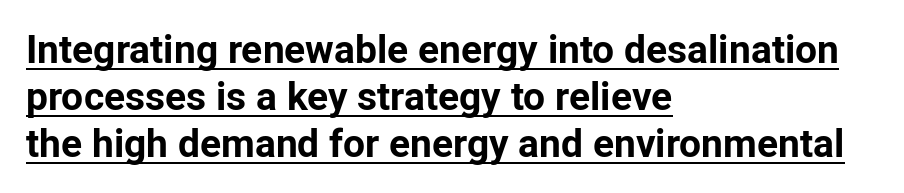
The image shows 39 px bold sans-serif type, upright; set left-aligned, line spacing 1.2x, normal letter spacing, underlined; low stroke contrast and a medium x-height.
